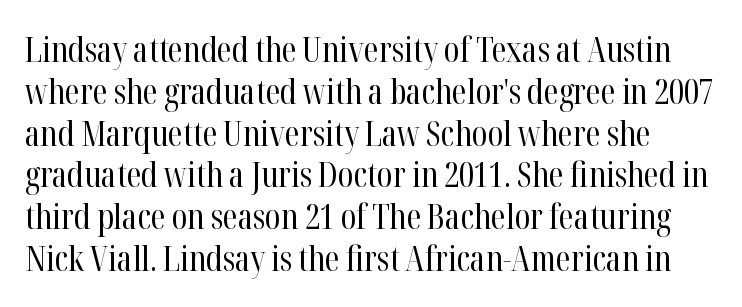
{"serif": "yes", "italic": "no", "bold": "no", "weight": "regular", "width": "condensed", "stroke_contrast": "high", "x_height": "medium", "monospaced": "no", "underline": "no", "line_spacing_ratio": 1.23, "letter_spacing": "normal", "letter_spacing_em": 0.0, "glyph_px": 34}
